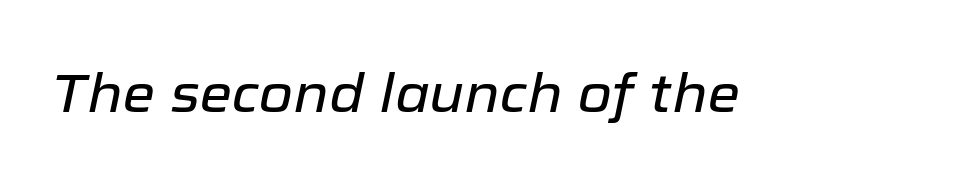
{"italic": "yes", "lean": "right", "slant_degrees": 12, "width": "normal", "stroke_contrast": "low", "x_height": "medium", "monospaced": "no", "underline": "no", "letter_spacing": "normal", "letter_spacing_em": 0.0, "glyph_px": 53}
